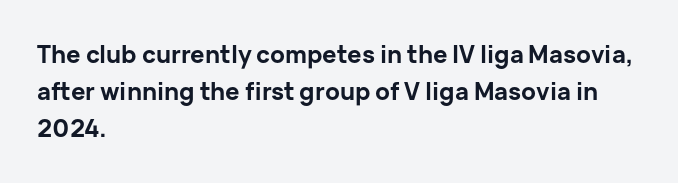
The passage shown has conventional tracking throughout. Underline: absent. The lines in this sample share a left origin and differ only in where they stop. These lines carry a lot of weight — the face is fully bold. Leading: standard. Characters remain perfectly vertical along every line.
